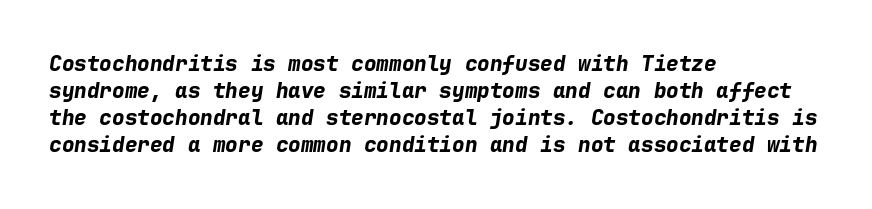
The image shows 21 px bold type, italic (leaning right); set left-aligned, normal line spacing (1.29x), normal letter spacing, not underlined.
